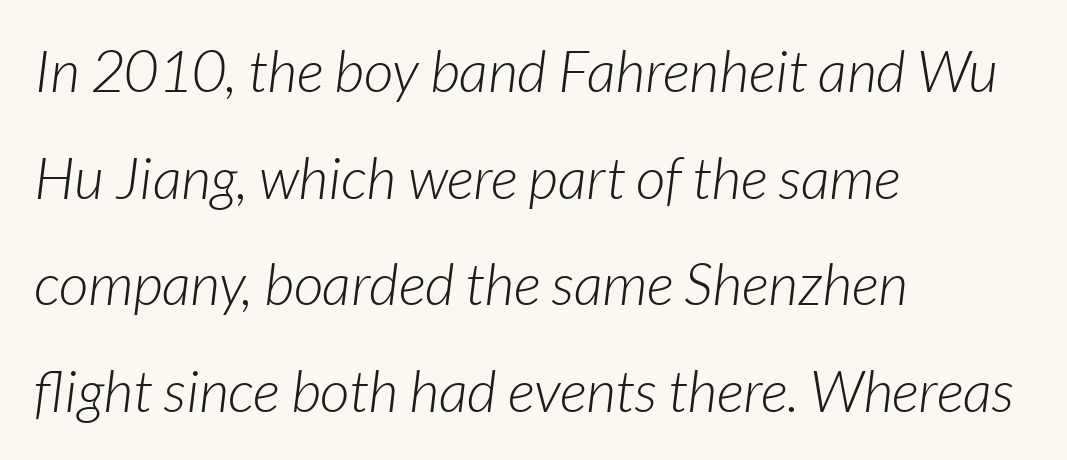
Q: Is the text bold? A: No.
Q: Is the text italic (slanted)? A: Yes, it leans right by about 7 degrees.
Q: Is the text underlined? A: No.
Q: How is the paragraph aligned? A: Left-aligned.
Q: Is the spacing between letters normal or unusually wide? A: Normal.
Q: Width (condensed, normal, or wide)? A: Normal.
Q: Stroke contrast? A: Low.
Q: x-height? A: Medium.
Q: Monospaced? A: No.
